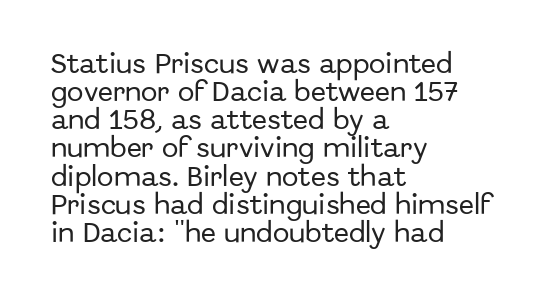
{"italic": "no", "underline": "no", "align": "left", "line_spacing": "normal", "line_spacing_ratio": 1.28, "letter_spacing": "normal", "letter_spacing_em": 0.0, "glyph_px": 22}
